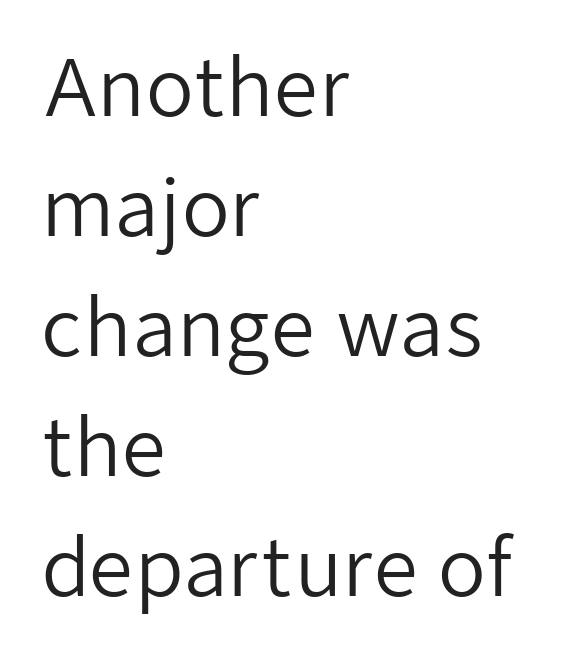
Normally led — the rows are evenly, conventionally spaced. Unbolded letterforms with no extra heft. The rendering keeps characters at their native spacing. The text block is weighted toward the left margin, trailing off unevenly rightward. Ordinary non-slanted type is in use. Spacing verdict: proportional, widths tailored to each character.
